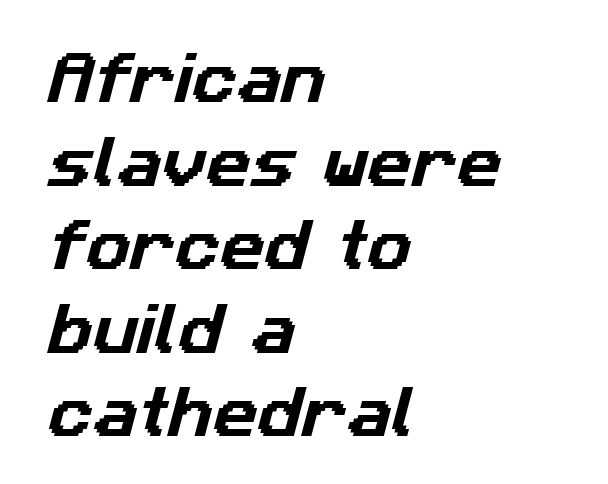
Q: Is the typeface a serif or a sans-serif typeface? A: Sans-serif.
Q: Is the text underlined? A: No.
Q: How is the paragraph aligned? A: Left-aligned.
Q: Is the spacing between letters normal or unusually wide? A: Normal.
Q: Is the spacing between lines tight, normal or loose? A: Normal.
Q: Width (condensed, normal, or wide)? A: Normal.
Q: Stroke contrast? A: Low.
Q: x-height? A: Medium.
Q: Monospaced? A: No.
